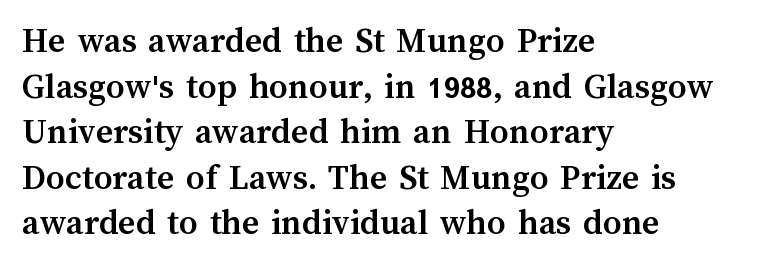
{"italic": "no", "bold": "yes", "weight": "semibold", "width": "normal", "stroke_contrast": "medium", "x_height": "medium", "monospaced": "no", "underline": "no", "align": "left", "line_spacing_ratio": 1.23, "letter_spacing": "normal", "letter_spacing_em": 0.0, "glyph_px": 37}
